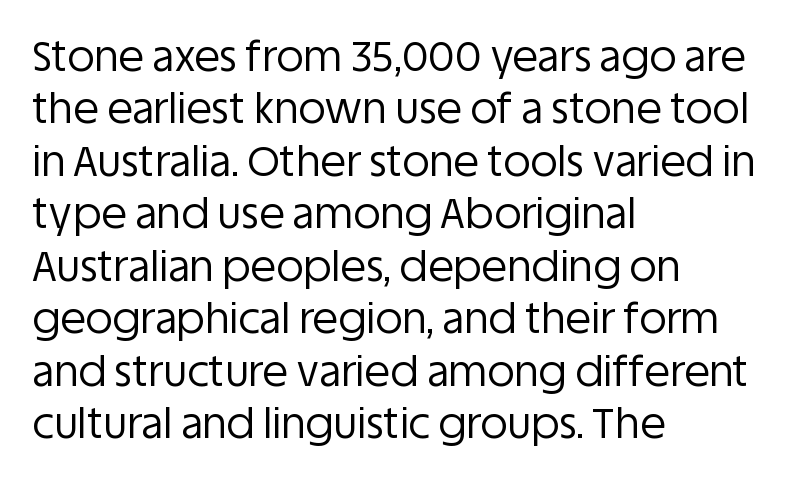
The image shows 42 px regular-weight sans-serif type, upright; set left-aligned, normal line spacing (1.25x), normal letter spacing, not underlined; low stroke contrast and a large x-height.
